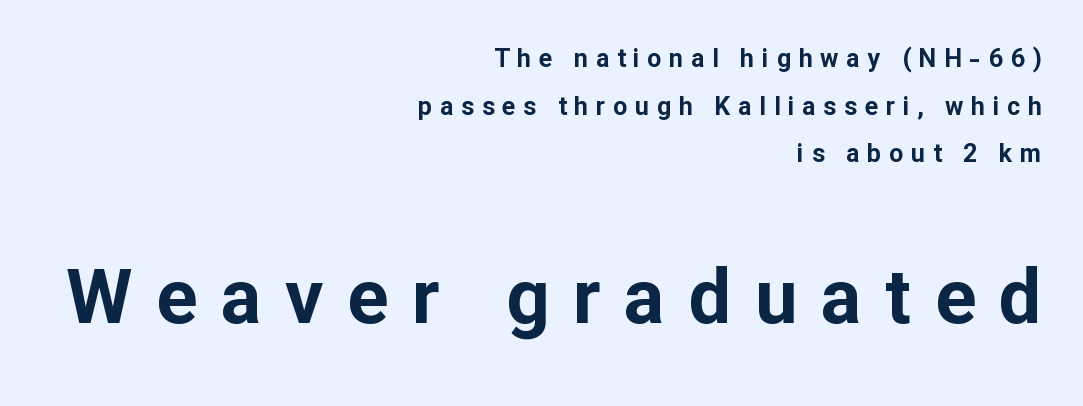
The image shows 76 px bold sans-serif type, upright; set right-aligned, loose line spacing (1.91x), unusually wide letter spacing (+0.31 em), not underlined; the second (bottom) block is 3.04x larger; low stroke contrast and a medium x-height.
